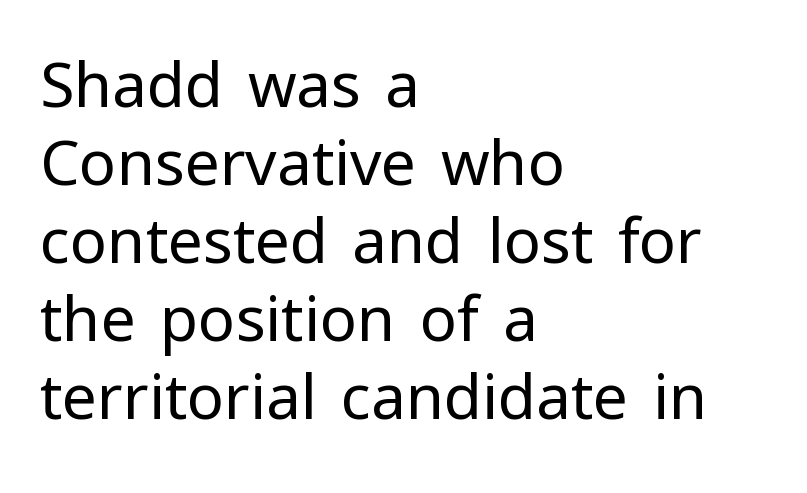
{"serif": "no", "italic": "no", "bold": "no", "weight": "regular", "width": "normal", "stroke_contrast": "low", "x_height": "medium", "monospaced": "no", "underline": "no", "align": "left", "line_spacing": "normal", "line_spacing_ratio": 1.26, "letter_spacing": "normal", "letter_spacing_em": 0.0, "glyph_px": 62}
